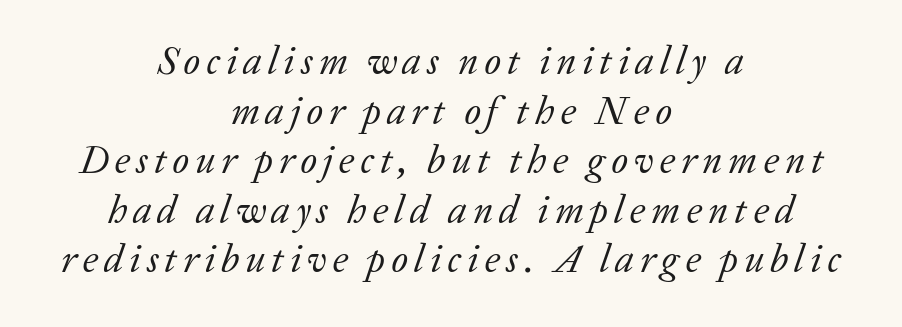
Q: Is the text bold? A: No.
Q: Is the text italic (slanted)? A: Yes, it leans right by about 20 degrees.
Q: Is the typeface a serif or a sans-serif typeface? A: Serif.
Q: Is the text underlined? A: No.
Q: How is the paragraph aligned? A: Centered.
Q: Is the spacing between lines tight, normal or loose? A: Normal.
Q: Width (condensed, normal, or wide)? A: Normal.
Q: Stroke contrast? A: Low.
Q: x-height? A: Medium.
Q: Monospaced? A: No.
